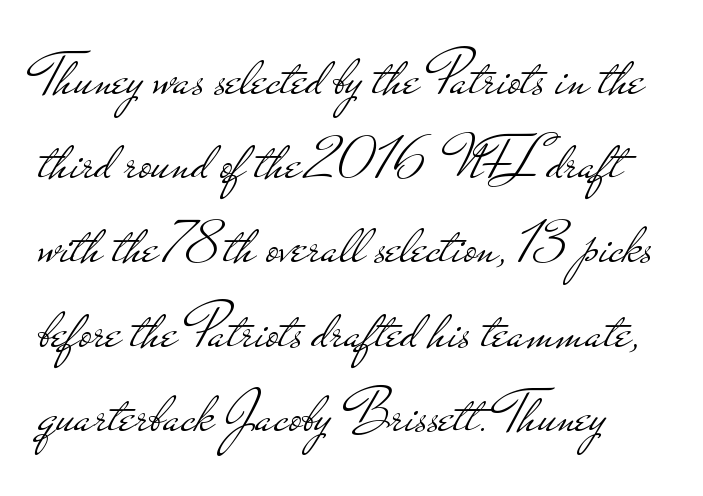
The image shows 61 px light, wide sans-serif type; set normal line spacing (1.38x), normal letter spacing, not underlined; low stroke contrast and a small x-height.
